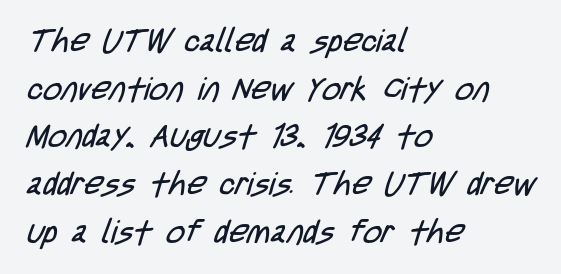
Standard letterfit; no display-style spreading of the glyphs. Letters have the restrained weight of plain body copy at most. Bare-footed words on every line. The passage shown is typeset with a sans-serif family.
